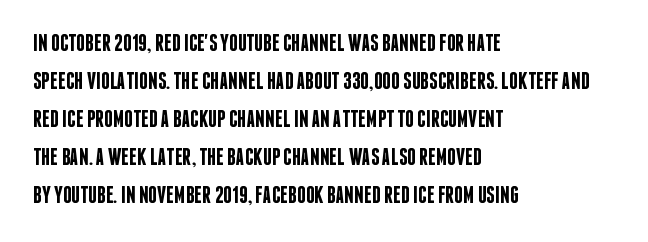
The image shows 24 px text type, upright; set left-aligned, normal line spacing (1.58x), normal letter spacing, not underlined.
